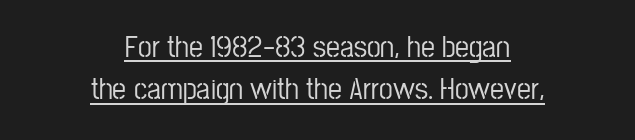
If you folded the block vertically in half, each line would mirror itself in length. Unlike italic type, these characters show no tilt at all. Is there an underline? Yes — a line sits under the letters. The passage shown is typed in a proportional face where columns would drift. Caption: standard tracking, unaltered.
